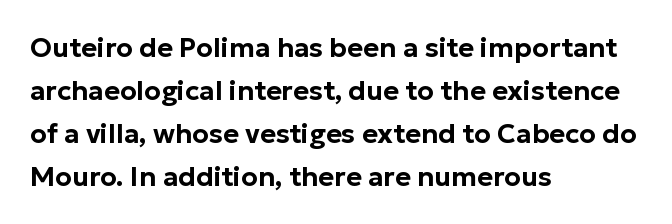
{"italic": "no", "underline": "no", "align": "left", "line_spacing": "normal", "line_spacing_ratio": 1.59, "letter_spacing": "normal", "letter_spacing_em": 0.0, "glyph_px": 27}
